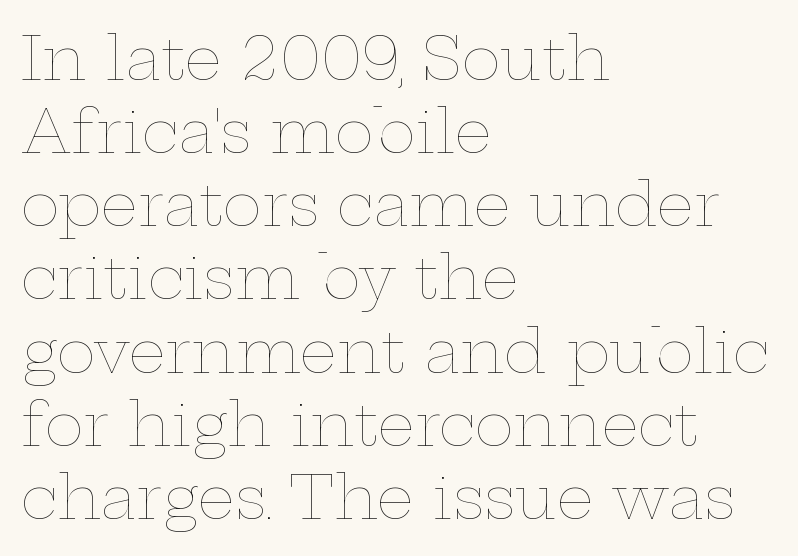
{"italic": "no", "bold": "no", "weight": "thin", "width": "wide", "stroke_contrast": "low", "x_height": "medium", "monospaced": "no", "underline": "no", "align": "left", "line_spacing_ratio": 1.24, "letter_spacing": "normal", "letter_spacing_em": 0.0, "glyph_px": 59}
